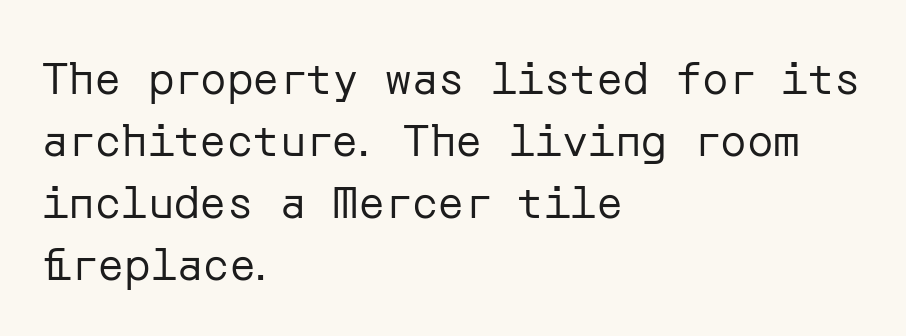
The image shows 44 px regular-weight sans-serif type, upright; set left-aligned, normal line spacing (1.41x), normal letter spacing, not underlined; low stroke contrast and a medium x-height.
